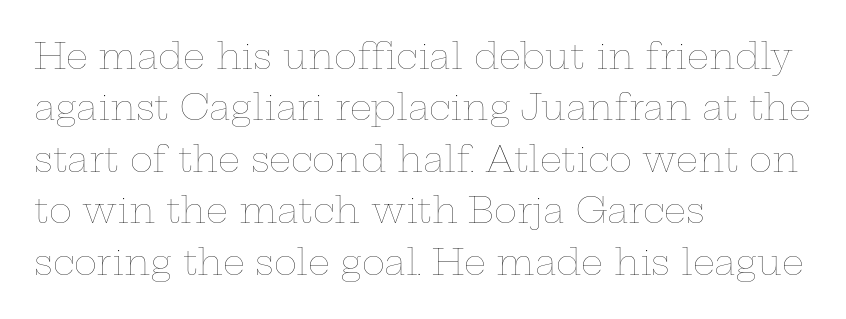
The image shows 35 px thin, wide type, upright; set left-aligned, normal line spacing (1.47x), normal letter spacing, not underlined; low stroke contrast and a medium x-height.
